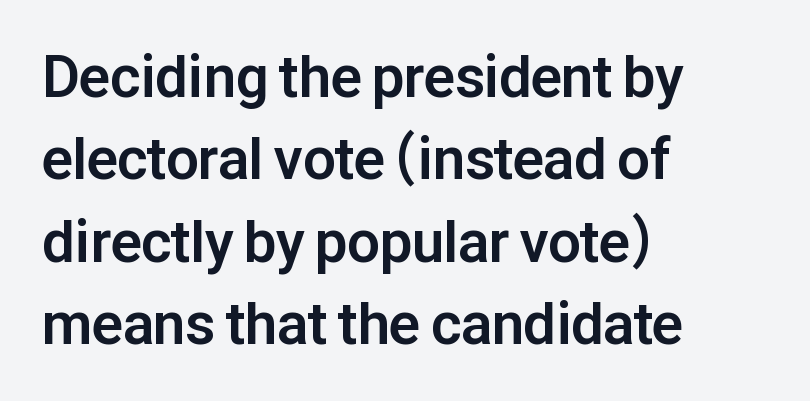
{"serif": "no", "italic": "no", "bold": "yes", "weight": "bold", "width": "normal", "stroke_contrast": "low", "x_height": "medium", "monospaced": "no", "underline": "no", "align": "left", "line_spacing": "normal", "line_spacing_ratio": 1.42, "letter_spacing": "normal", "letter_spacing_em": 0.0, "glyph_px": 58}
